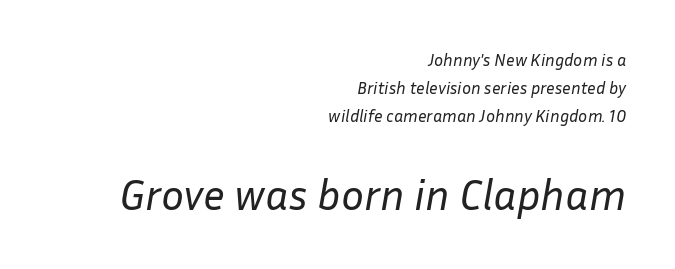
{"italic": "yes", "lean": "right", "slant_degrees": 10, "bold": "no", "weight": "regular", "width": "normal", "stroke_contrast": "low", "x_height": "medium", "monospaced": "no", "underline": "no", "align": "right", "line_spacing": "normal", "line_spacing_ratio": 1.65, "letter_spacing": "normal", "letter_spacing_em": 0.0, "larger_block": "second", "size_ratio": 2.53, "glyph_px": 43}
